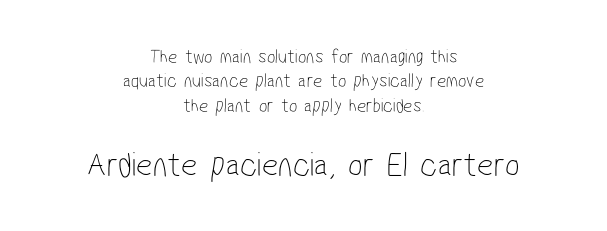
{"serif": "no", "bold": "no", "weight": "thin", "width": "condensed", "stroke_contrast": "low", "x_height": "medium", "monospaced": "no", "underline": "no", "align": "center", "line_spacing_ratio": 1.22, "letter_spacing": "normal", "letter_spacing_em": 0.0, "larger_block": "second", "size_ratio": 1.75, "glyph_px": 35}
